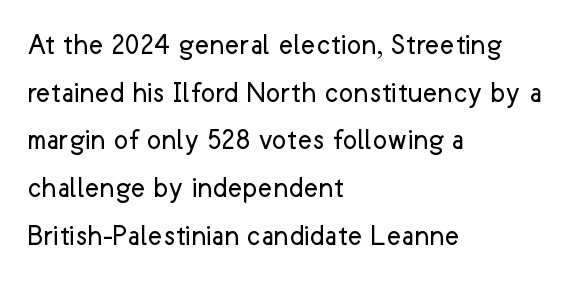
Here the designer chose a conventional face with non-uniform glyph widths. Stroke thickness stays within the range of a standard reading face or lighter. The block of text has a typical density, with ordinary space between rows. You can tell from the bare stems that sans-serif type was used. All the whitespace from short lines collects on the right. In terms of posture, this sample is upright.
